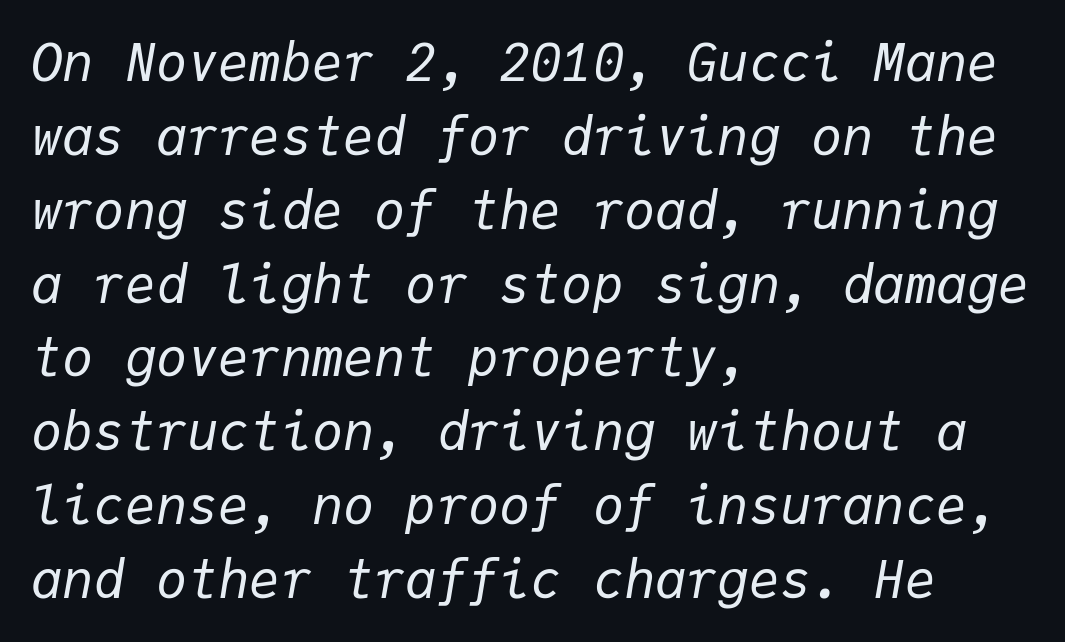
{"italic": "yes", "lean": "right", "slant_degrees": 9, "bold": "no", "weight": "regular", "width": "normal", "stroke_contrast": "low", "x_height": "medium", "monospaced": "yes", "underline": "no", "align": "left", "line_spacing": "normal", "line_spacing_ratio": 1.42, "letter_spacing": "normal", "letter_spacing_em": 0.0, "glyph_px": 52}
